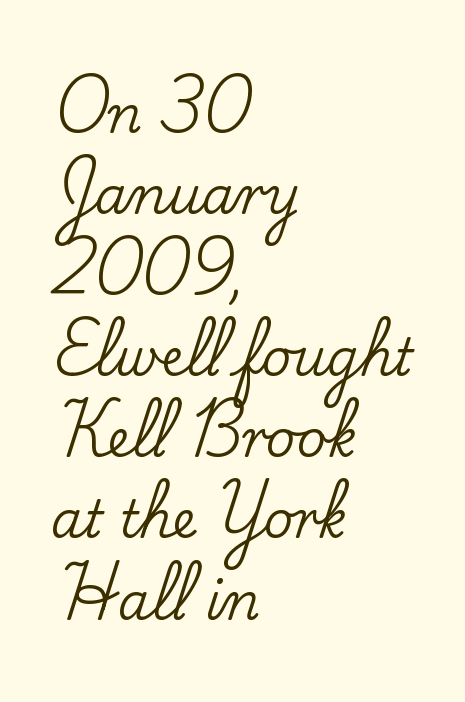
Words appear dense and cohesive because spacing is normal. Think of a printed novel: that variable character pitch is what you see here. This sample keeps an unexceptional amount of space between lines. I'd call this a serif setting — the letters wear small feet.
